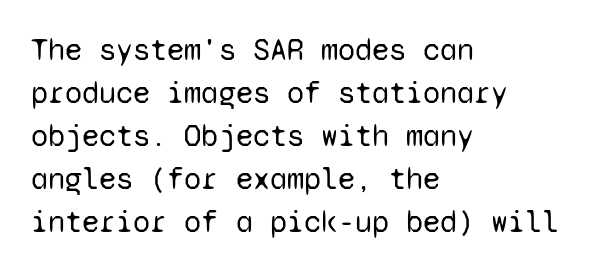
Q: Is the text bold? A: No.
Q: Is the text italic (slanted)? A: No, it is upright.
Q: Is the typeface a serif or a sans-serif typeface? A: Sans-serif.
Q: Is the text underlined? A: No.
Q: How is the paragraph aligned? A: Left-aligned.
Q: Is the spacing between letters normal or unusually wide? A: Normal.
Q: Is the spacing between lines tight, normal or loose? A: Normal.
Q: Width (condensed, normal, or wide)? A: Normal.
Q: Stroke contrast? A: Low.
Q: x-height? A: Medium.
Q: Monospaced? A: Yes.
